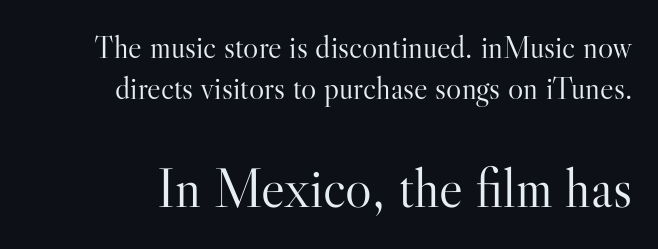
{"serif": "yes", "italic": "no", "bold": "no", "weight": "light", "width": "normal", "stroke_contrast": "high", "x_height": "small", "monospaced": "no", "underline": "no", "line_spacing": "normal", "line_spacing_ratio": 1.27, "letter_spacing": "normal", "letter_spacing_em": 0.0, "larger_block": "second", "size_ratio": 1.75, "glyph_px": 56}
